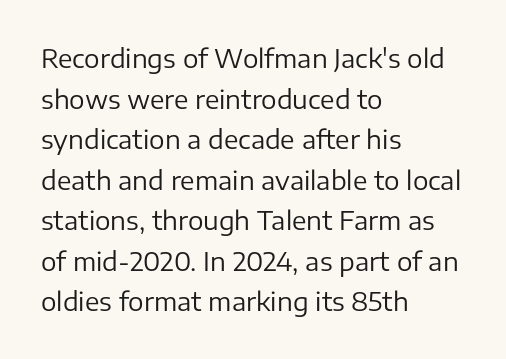
{"italic": "no", "bold": "no", "underline": "no", "align": "left", "line_spacing": "normal", "line_spacing_ratio": 1.56, "letter_spacing": "normal", "letter_spacing_em": 0.0, "glyph_px": 26}
